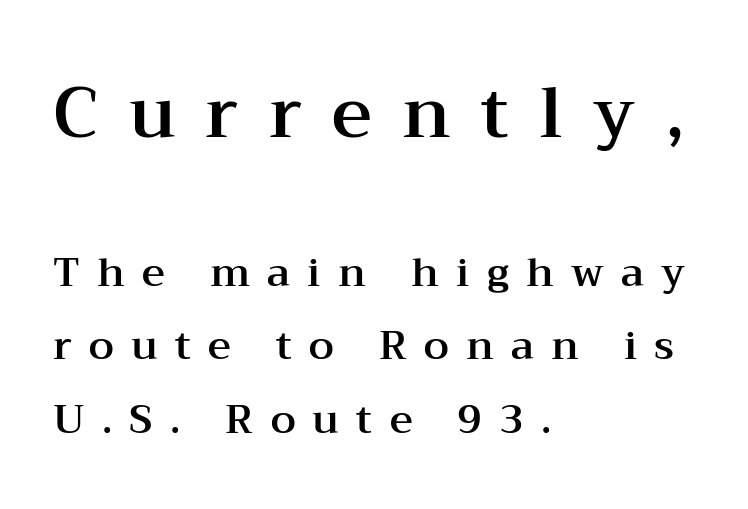
{"serif": "yes", "italic": "no", "width": "wide", "stroke_contrast": "medium", "x_height": "medium", "monospaced": "no", "underline": "no", "align": "left", "line_spacing_ratio": 1.84, "letter_spacing": "wide", "letter_spacing_em": 0.43, "larger_block": "first", "size_ratio": 1.75, "glyph_px": 70}
